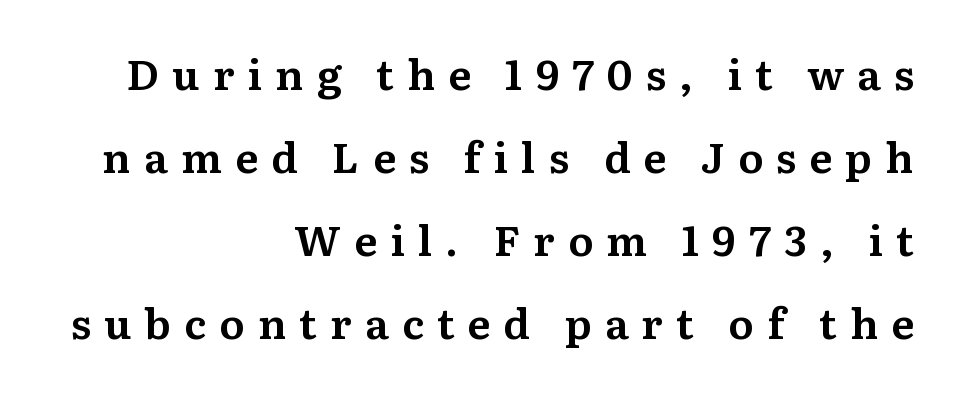
The image shows 42 px serif type, upright; set right-aligned, loose line spacing (1.98x), unusually wide letter spacing (+0.31 em), not underlined; medium stroke contrast and a medium x-height.
